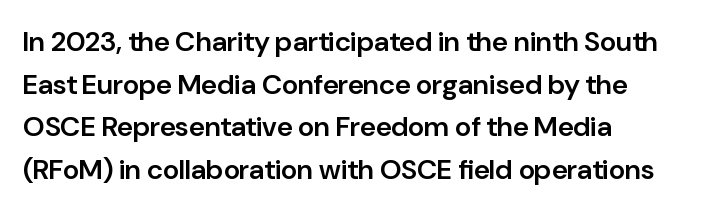
{"serif": "no", "italic": "no", "bold": "semi", "weight": "semibold", "width": "normal", "stroke_contrast": "low", "x_height": "medium", "monospaced": "no", "underline": "no", "align": "left", "line_spacing": "normal", "line_spacing_ratio": 1.52, "letter_spacing": "normal", "letter_spacing_em": 0.0, "glyph_px": 28}
